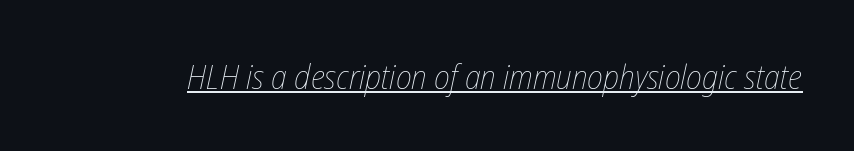
Q: Is the text bold? A: No.
Q: Is the text italic (slanted)? A: Yes, it leans right by about 12 degrees.
Q: Is the text underlined? A: Yes.
Q: Is the spacing between letters normal or unusually wide? A: Normal.
Q: Width (condensed, normal, or wide)? A: Condensed.
Q: Stroke contrast? A: Low.
Q: x-height? A: Medium.
Q: Monospaced? A: No.
